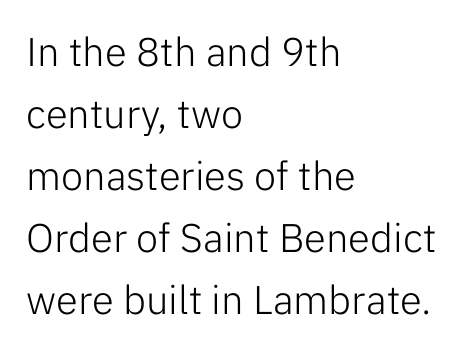
{"serif": "no", "italic": "no", "bold": "no", "weight": "light", "width": "normal", "stroke_contrast": "low", "x_height": "medium", "monospaced": "no", "underline": "no", "align": "left", "line_spacing": "normal", "line_spacing_ratio": 1.55, "letter_spacing": "normal", "letter_spacing_em": 0.0, "glyph_px": 40}
